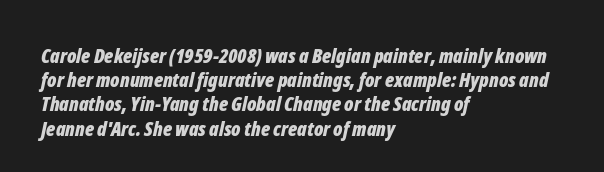
Q: Is the text bold? A: Yes.
Q: Is the text italic (slanted)? A: Yes, it leans right by about 12 degrees.
Q: Is the text underlined? A: No.
Q: How is the paragraph aligned? A: Left-aligned.
Q: Is the spacing between letters normal or unusually wide? A: Normal.
